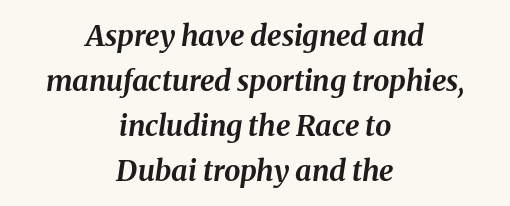
The words here are not underlined. The rendering applies a slant to the glyphs. The typesetter chose a symmetrical, centered arrangement here. A typesetter would call this leading conventional body-copy spacing. Proportional: the letters do not fall into vertical columns.
